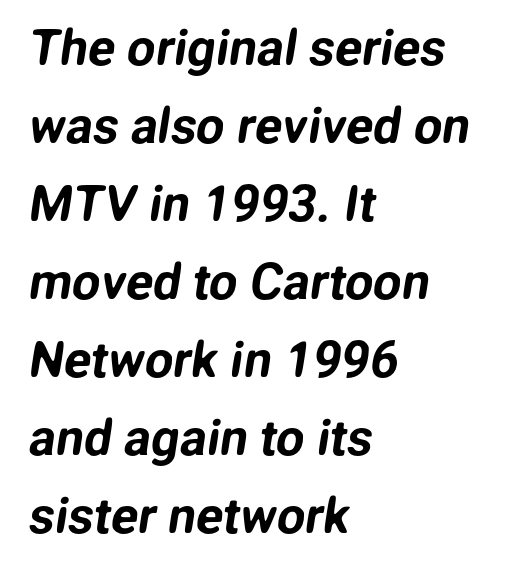
Spacing verdict: proportional, widths tailored to each character. Any mark beneath the type? The region is blank. This sample uses a sans-serif face. This rendering leaves character spacing at its baseline value. The setting favours the left margin, as ordinary paragraphs usually do. Reading down the column, the eye jumps a familiar distance to each next line.
